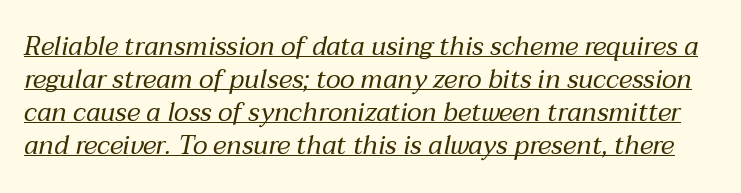
Q: Is the text bold? A: No.
Q: Is the text italic (slanted)? A: Yes, it leans right by about 12 degrees.
Q: Is the text underlined? A: Yes.
Q: Is the spacing between letters normal or unusually wide? A: Normal.
Q: Is the spacing between lines tight, normal or loose? A: Normal.
